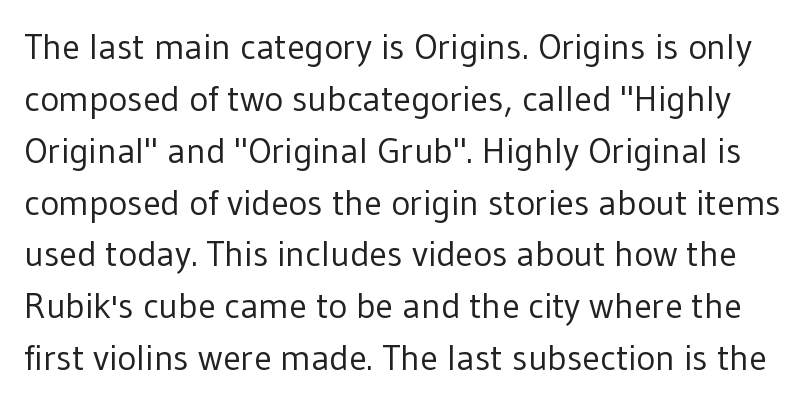
Q: Is the text bold? A: No.
Q: Is the text italic (slanted)? A: No, it is upright.
Q: Is the typeface a serif or a sans-serif typeface? A: Sans-serif.
Q: Is the text underlined? A: No.
Q: Is the spacing between letters normal or unusually wide? A: Normal.
Q: Is the spacing between lines tight, normal or loose? A: Normal.
Q: Width (condensed, normal, or wide)? A: Normal.
Q: Stroke contrast? A: Low.
Q: x-height? A: Medium.
Q: Monospaced? A: No.
